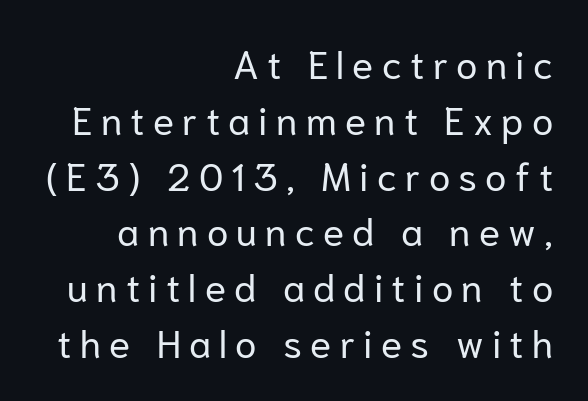
{"serif": "no", "italic": "no", "bold": "no", "weight": "regular", "width": "normal", "stroke_contrast": "low", "x_height": "medium", "monospaced": "no", "underline": "no", "align": "right", "line_spacing": "normal", "line_spacing_ratio": 1.43, "letter_spacing": "wide", "letter_spacing_em": 0.21, "glyph_px": 39}
